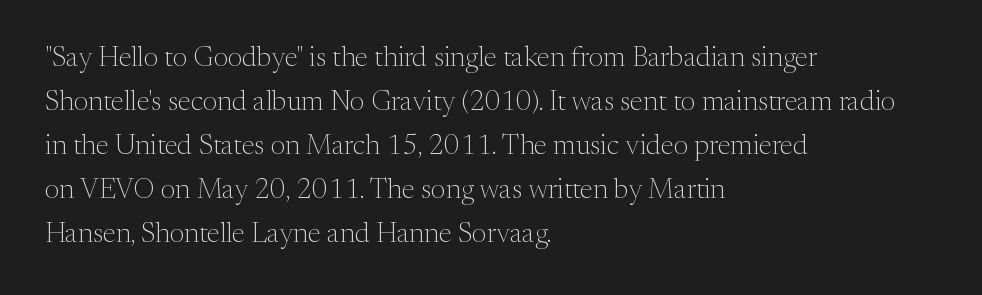
The image shows 28 px light serif type, upright; set left-aligned, normal line spacing (1.57x), normal letter spacing, not underlined; medium stroke contrast and a medium x-height.
